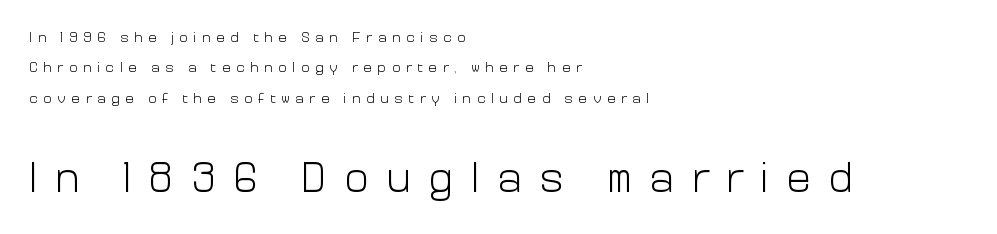
{"serif": "no", "italic": "no", "bold": "no", "weight": "light", "width": "normal", "stroke_contrast": "low", "x_height": "medium", "monospaced": "no", "underline": "no", "align": "left", "line_spacing": "loose", "line_spacing_ratio": 2.17, "letter_spacing": "wide", "letter_spacing_em": 0.41, "larger_block": "second", "size_ratio": 3.0, "glyph_px": 42}
